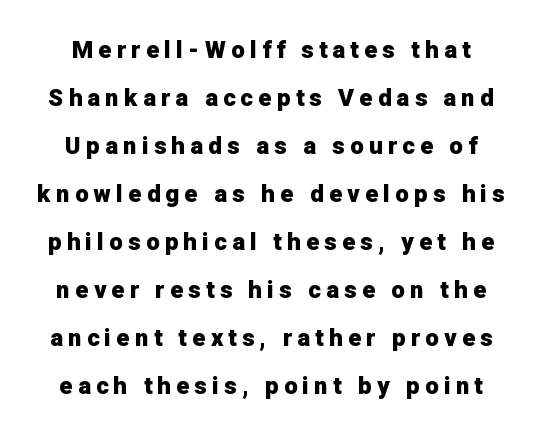
{"italic": "no", "bold": "yes", "underline": "no", "line_spacing": "loose", "line_spacing_ratio": 2.0, "letter_spacing": "wide", "letter_spacing_em": 0.22, "glyph_px": 24}
